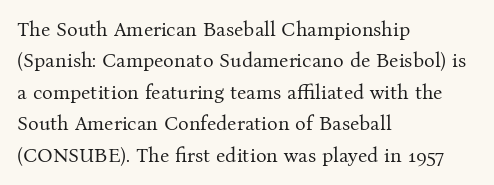
The image shows 20 px text type, upright; set left-aligned, normal line spacing (1.57x), normal letter spacing, not underlined.
